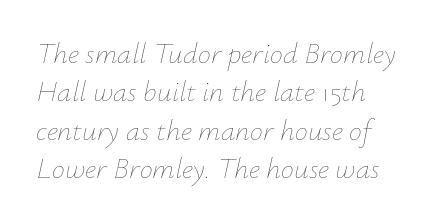
Q: Is the text bold? A: No.
Q: Is the text italic (slanted)? A: Yes, it leans right by about 12 degrees.
Q: Is the text underlined? A: No.
Q: Is the spacing between letters normal or unusually wide? A: Normal.
Q: Is the spacing between lines tight, normal or loose? A: Normal.
Q: Width (condensed, normal, or wide)? A: Normal.
Q: Stroke contrast? A: Low.
Q: x-height? A: Small.
Q: Monospaced? A: No.
